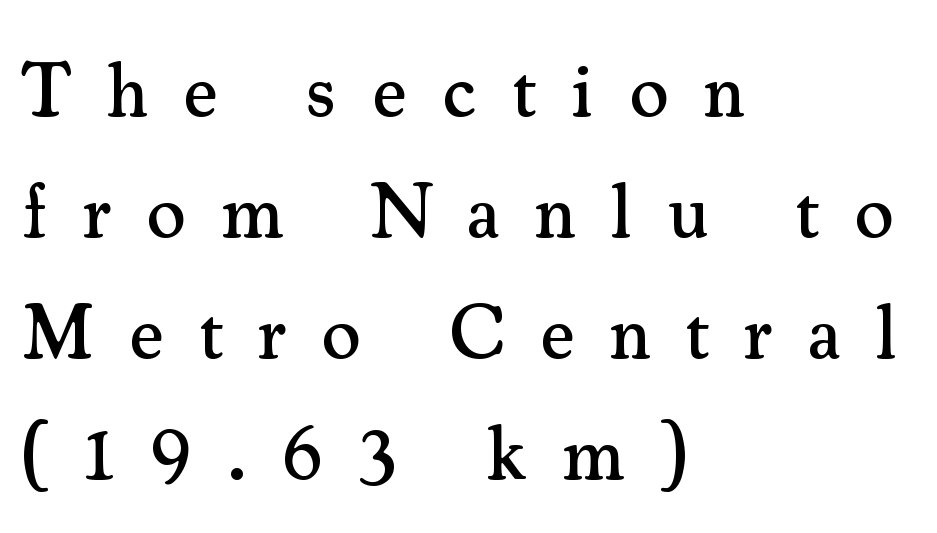
Q: Is the text italic (slanted)? A: No, it is upright.
Q: Is the typeface a serif or a sans-serif typeface? A: Serif.
Q: Is the text underlined? A: No.
Q: How is the paragraph aligned? A: Left-aligned.
Q: Is the spacing between letters normal or unusually wide? A: Unusually wide.
Q: Is the spacing between lines tight, normal or loose? A: Normal.
Q: Width (condensed, normal, or wide)? A: Normal.
Q: Stroke contrast? A: Medium.
Q: x-height? A: Small.
Q: Monospaced? A: No.
